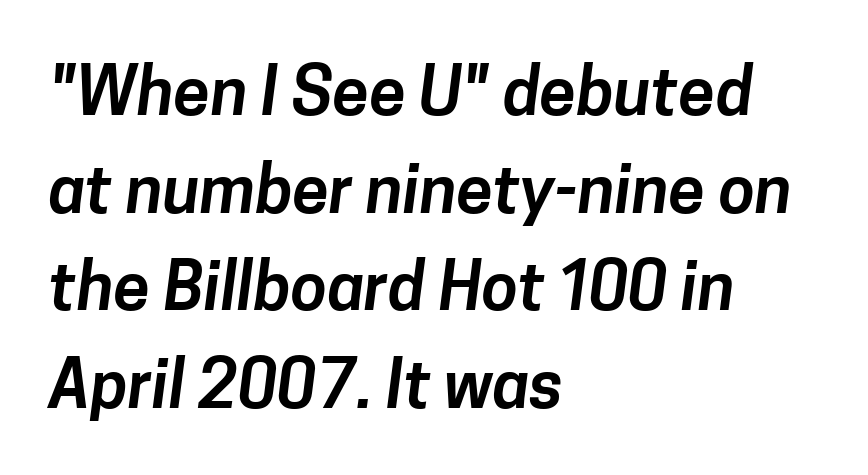
The image shows 66 px sans-serif type; set left-aligned, normal line spacing (1.48x), normal letter spacing, not underlined; low stroke contrast and a medium x-height.
